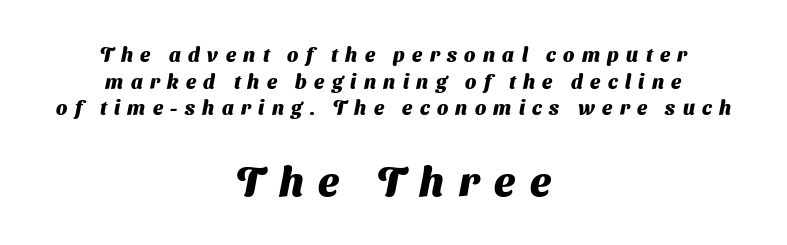
{"serif": "no", "bold": "yes", "weight": "heavy", "width": "normal", "stroke_contrast": "medium", "x_height": "medium", "monospaced": "no", "underline": "no", "align": "center", "line_spacing": "normal", "line_spacing_ratio": 1.33, "letter_spacing": "wide", "letter_spacing_em": 0.37, "larger_block": "second", "size_ratio": 2.05, "glyph_px": 41}
